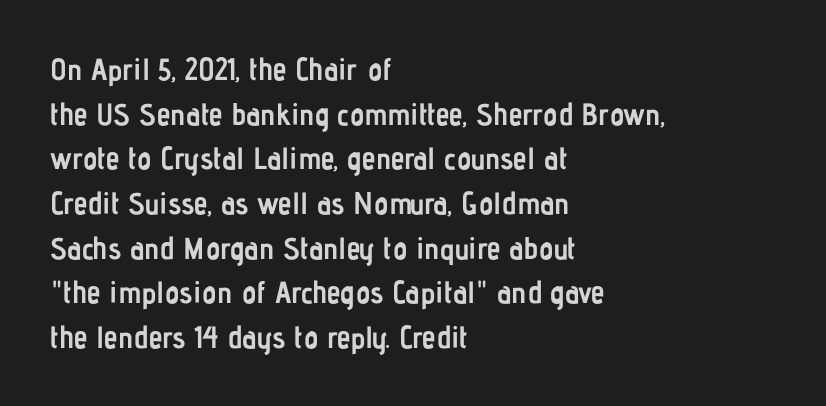
{"serif": "no", "italic": "no", "bold": "yes", "weight": "semibold", "width": "condensed", "stroke_contrast": "low", "x_height": "medium", "monospaced": "no", "underline": "no", "align": "left", "line_spacing": "normal", "line_spacing_ratio": 1.44, "letter_spacing": "normal", "letter_spacing_em": 0.0, "glyph_px": 31}
